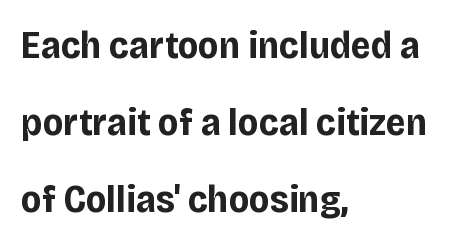
Q: Is the text bold? A: Yes.
Q: Is the text italic (slanted)? A: No, it is upright.
Q: Is the typeface a serif or a sans-serif typeface? A: Sans-serif.
Q: Is the text underlined? A: No.
Q: How is the paragraph aligned? A: Left-aligned.
Q: Is the spacing between letters normal or unusually wide? A: Normal.
Q: Is the spacing between lines tight, normal or loose? A: Loose.
Q: Width (condensed, normal, or wide)? A: Normal.
Q: Stroke contrast? A: Low.
Q: x-height? A: Large.
Q: Monospaced? A: No.
